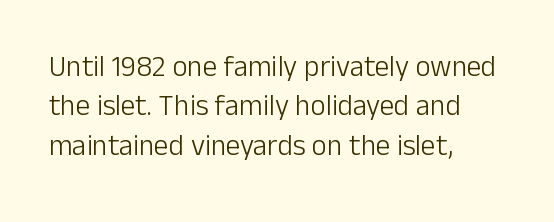
The string is rendered with underlining switched off. Summary of vertical rhythm: regular, with standard interline spacing. Typographically, this falls in the sans-serif category. Typeset ragged right — the left edge is the straight one.
